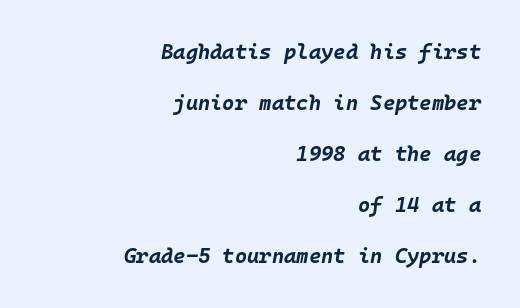
Q: Is the text bold? A: Yes.
Q: Is the text italic (slanted)? A: Yes, it leans right by about 10 degrees.
Q: Is the text underlined? A: No.
Q: How is the paragraph aligned? A: Right-aligned.
Q: Is the spacing between letters normal or unusually wide? A: Normal.
Q: Is the spacing between lines tight, normal or loose? A: Loose.
